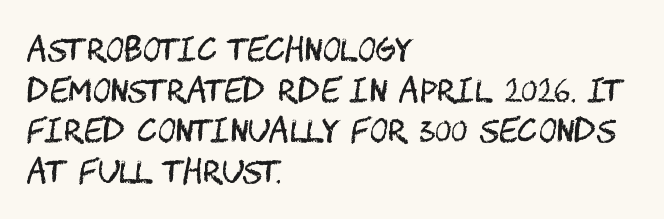
Q: Is the text bold? A: No.
Q: Is the text italic (slanted)? A: No, it is upright.
Q: Is the typeface a serif or a sans-serif typeface? A: Sans-serif.
Q: Is the text underlined? A: No.
Q: How is the paragraph aligned? A: Left-aligned.
Q: Is the spacing between letters normal or unusually wide? A: Normal.
Q: Is the spacing between lines tight, normal or loose? A: Normal.
Q: Width (condensed, normal, or wide)? A: Condensed.
Q: Stroke contrast? A: Medium.
Q: x-height? A: Large.
